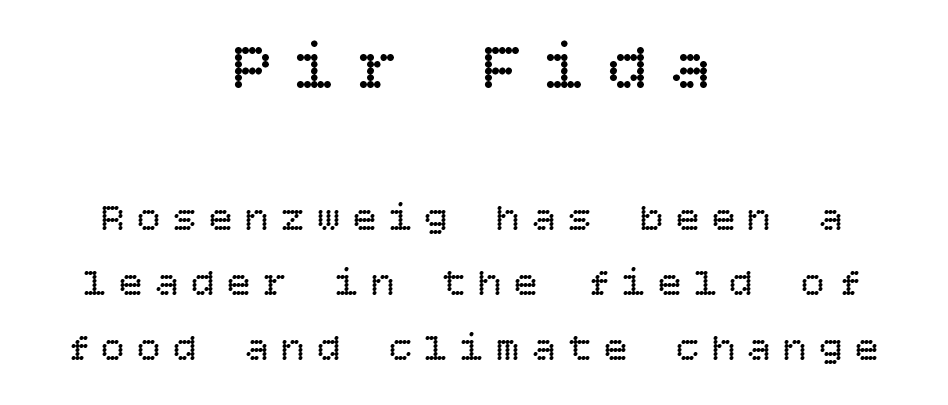
No word sits above an underline. Style check: upright. Caption: multi-line text, centered on the measure. Vertical stems look standard width or narrower in stroke. Caption: expanded tracking, letters set apart. Each new line begins a customary step beneath the previous one.
